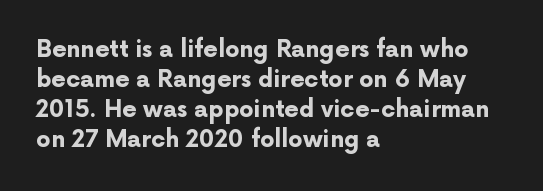
Does extra space separate the letters? No, they use regular spacing. The passage is arranged the way most books set body copy — flush left. Successive baselines arrive at the customary interval. Posture: upright roman. Is the type bold? Yes — the strokes are clearly thick and heavy.
